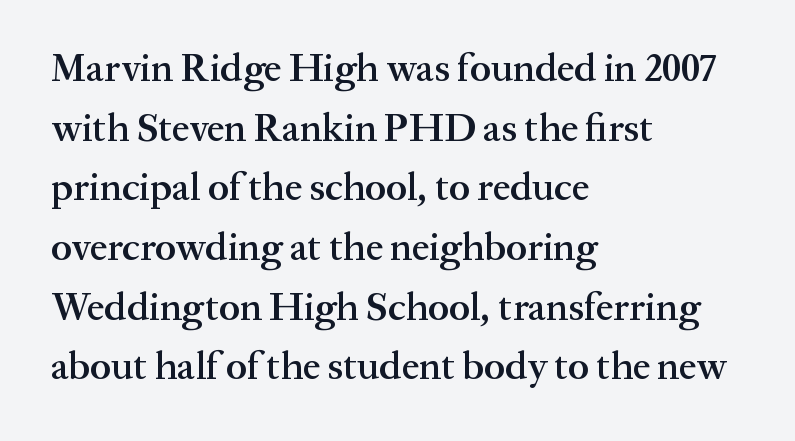
Spacing verdict: proportional, widths tailored to each character. Glance below the letters and you will spot only blank space. In terms of letterform style, serifs are clearly present. A roman cut, with each character standing at attention.
